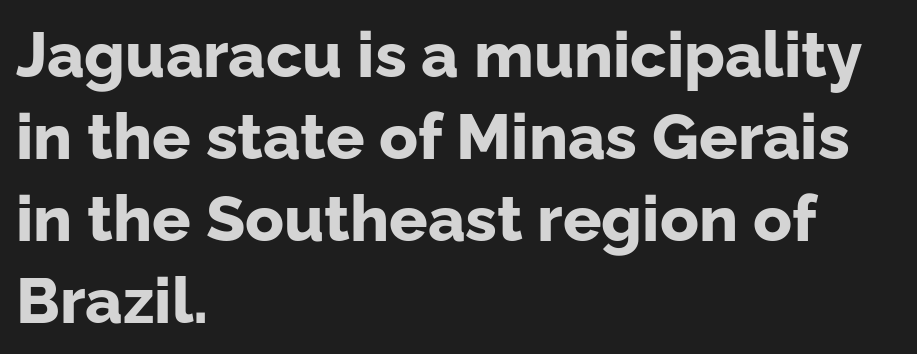
The image shows 64 px bold sans-serif type, upright; set left-aligned, normal line spacing (1.28x), normal letter spacing, not underlined; low stroke contrast and a medium x-height.
